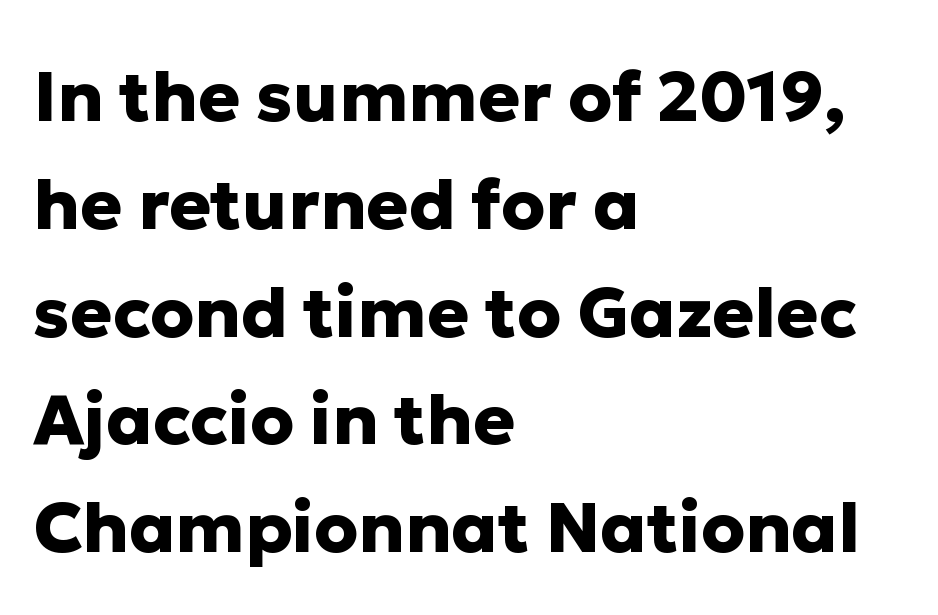
How are the letters spaced? Ordinarily, with no added tracking. The letters stand straight up with perfectly vertical stems. Each letter keeps its own natural width here, so spacing adapts to shape. The letters are bold, with thick, heavy strokes.
